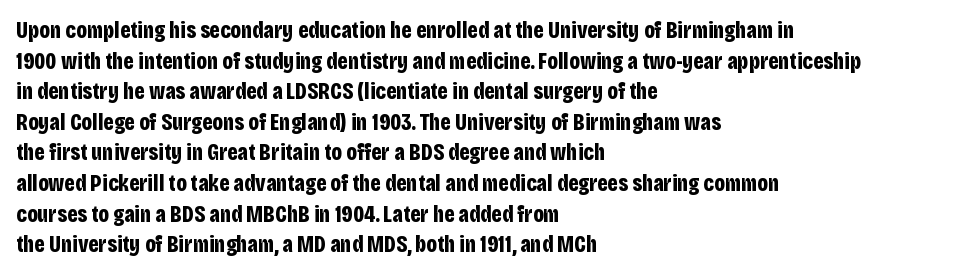
Q: Is the text bold? A: Yes.
Q: Is the text italic (slanted)? A: No, it is upright.
Q: Is the text underlined? A: No.
Q: How is the paragraph aligned? A: Left-aligned.
Q: Is the spacing between letters normal or unusually wide? A: Normal.
Q: Is the spacing between lines tight, normal or loose? A: Normal.
